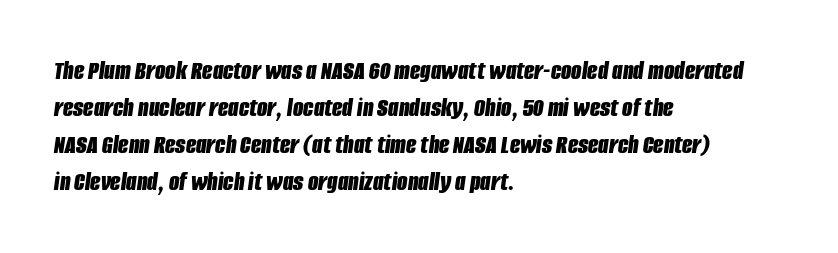
{"italic": "yes", "lean": "right", "slant_degrees": 8, "bold": "yes", "underline": "no", "align": "left", "line_spacing": "normal", "line_spacing_ratio": 1.37, "letter_spacing": "normal", "letter_spacing_em": 0.0, "glyph_px": 27}
